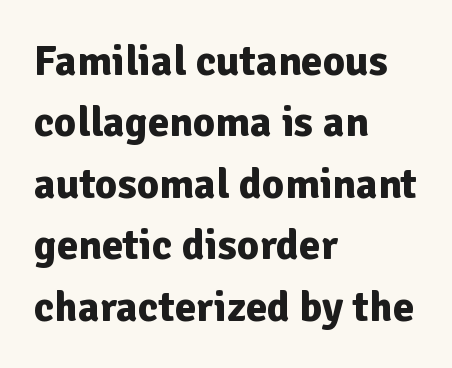
You can tell from the bare stems that sans-serif type was used. Descenders are the only things crossing below the line. A student would call this left alignment; a typographer would say flush left, rag right. Think of a printed novel: that variable character pitch is what you see here. Designer's note — italics off, roman on. Line spacing here is normal.
